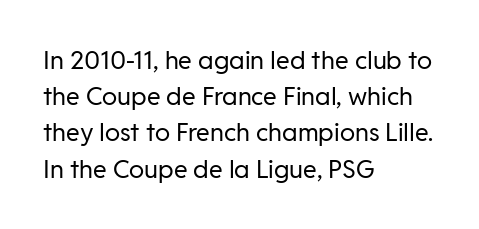
Q: Is the text bold? A: No.
Q: Is the text italic (slanted)? A: No, it is upright.
Q: Is the text underlined? A: No.
Q: How is the paragraph aligned? A: Left-aligned.
Q: Is the spacing between letters normal or unusually wide? A: Normal.
Q: Is the spacing between lines tight, normal or loose? A: Normal.
